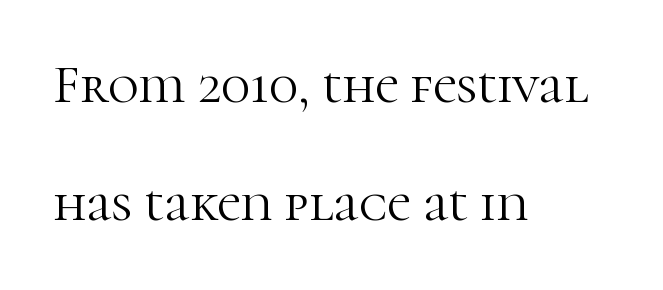
Q: Is the text bold? A: No.
Q: Is the text italic (slanted)? A: No, it is upright.
Q: Is the typeface a serif or a sans-serif typeface? A: Serif.
Q: Is the text underlined? A: No.
Q: How is the paragraph aligned? A: Left-aligned.
Q: Is the spacing between letters normal or unusually wide? A: Normal.
Q: Is the spacing between lines tight, normal or loose? A: Loose.
Q: Width (condensed, normal, or wide)? A: Normal.
Q: Stroke contrast? A: High.
Q: x-height? A: Medium.
Q: Monospaced? A: No.
